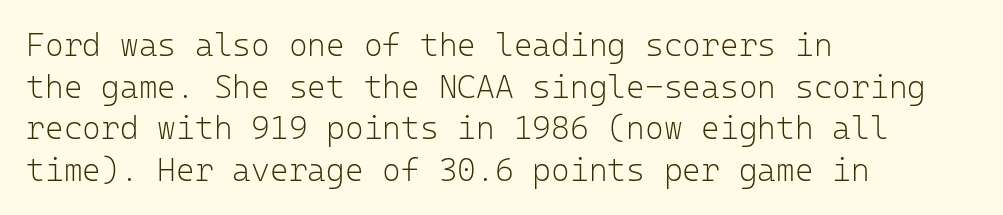
{"serif": "no", "italic": "no", "bold": "no", "weight": "light", "width": "normal", "stroke_contrast": "low", "x_height": "medium", "monospaced": "yes", "underline": "no", "align": "left", "line_spacing": "normal", "line_spacing_ratio": 1.3, "letter_spacing": "normal", "letter_spacing_em": 0.0, "glyph_px": 32}
